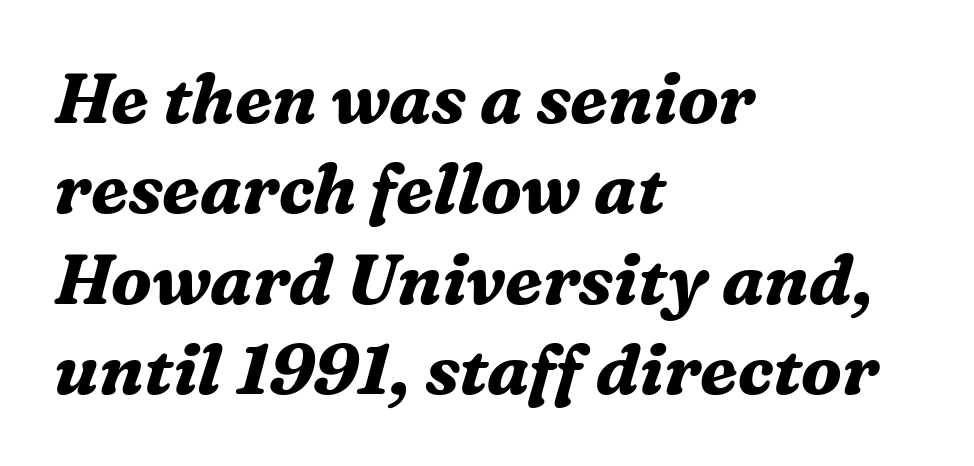
The image shows 70 px bold serif type, italic (leaning right); set left-aligned, normal line spacing (1.29x), normal letter spacing, not underlined; medium stroke contrast and a medium x-height.
